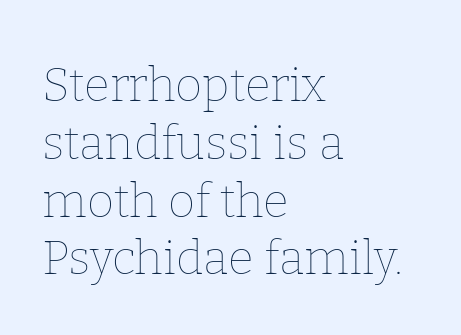
Only glyphs here, with clear space below each row. A classic flush-left, rag-right setting is used for this passage. How are the letters spaced? Ordinarily, with no added tracking. A typesetter would mark this as roman, not italic. Is the type heavy? It reads as light-to-regular instead. Is this a fixed-width face? No — the glyphs have proportional, varying widths.
